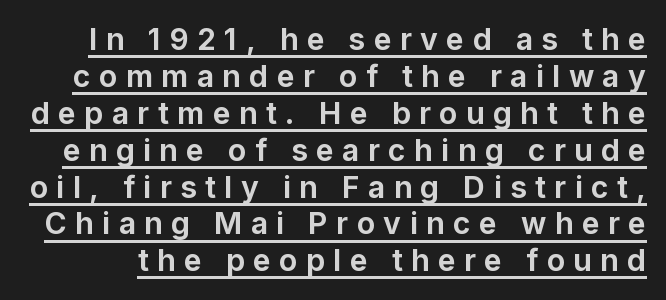
The image shows 30 px bold sans-serif type, upright; set line spacing 1.23x, unusually wide letter spacing (+0.28 em), underlined; low stroke contrast and a medium x-height.
